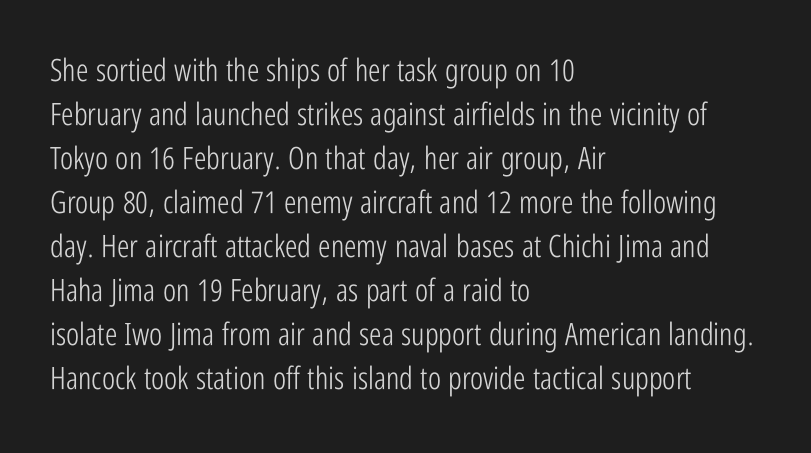
The image shows 31 px light, condensed sans-serif type, upright; set left-aligned, normal line spacing (1.42x), normal letter spacing, not underlined; low stroke contrast and a medium x-height.
